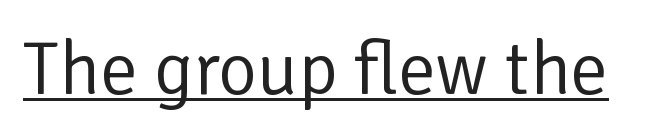
Q: Is the text bold? A: No.
Q: Is the text italic (slanted)? A: No, it is upright.
Q: Is the typeface a serif or a sans-serif typeface? A: Sans-serif.
Q: Is the text underlined? A: Yes.
Q: Is the spacing between letters normal or unusually wide? A: Normal.
Q: Width (condensed, normal, or wide)? A: Normal.
Q: Stroke contrast? A: Low.
Q: x-height? A: Medium.
Q: Monospaced? A: No.
